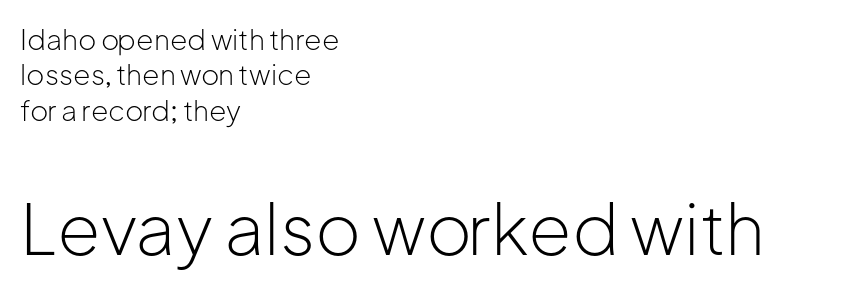
If you drew a ruler down the left edge, every line would touch it. Beneath every word, the page is bare. The designer gave the closing block more size than the opening block. This is not heavy type; no bold has been used. The axis of the letterforms is exactly vertical. Honestly, the letter spacing is just normal — you wouldn't notice it.
